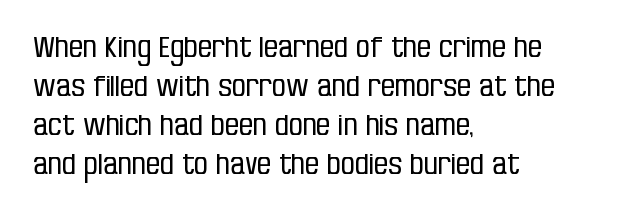
The letters advance in unequal steps, a hallmark of proportional type. Bare-footed words on every line. No heavy texture on the line: the type isn't bold. The face used here is rendered with its standard letterfit. Regarding serifs, this sample does without them.
